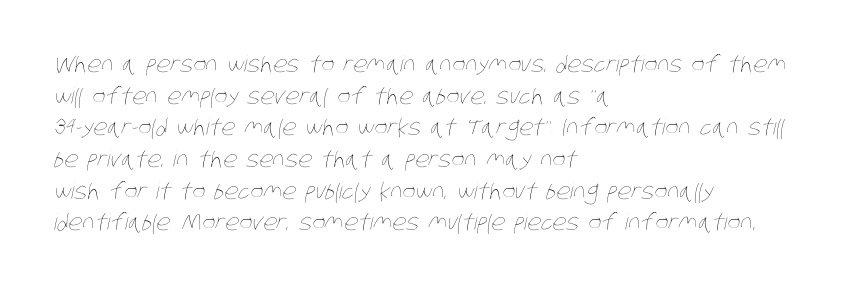
Q: Is the text bold? A: No.
Q: Is the text underlined? A: No.
Q: How is the paragraph aligned? A: Left-aligned.
Q: Is the spacing between letters normal or unusually wide? A: Normal.
Q: Is the spacing between lines tight, normal or loose? A: Normal.
